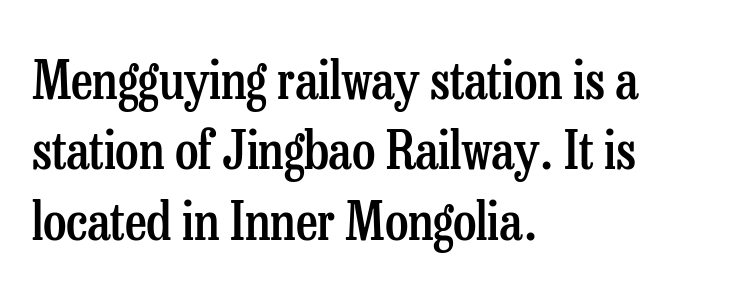
{"serif": "yes", "italic": "no", "bold": "semi", "weight": "semibold", "width": "condensed", "stroke_contrast": "low", "x_height": "medium", "monospaced": "no", "underline": "no", "align": "left", "line_spacing": "normal", "line_spacing_ratio": 1.33, "letter_spacing": "normal", "letter_spacing_em": 0.0, "glyph_px": 53}
